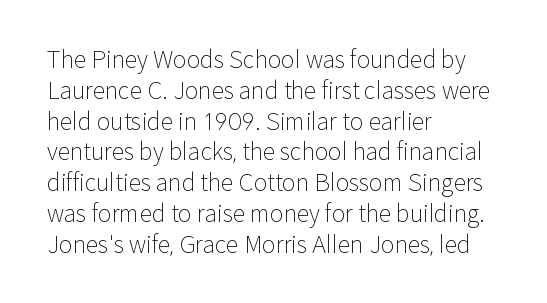
Q: Is the text bold? A: No.
Q: Is the text italic (slanted)? A: No, it is upright.
Q: Is the text underlined? A: No.
Q: How is the paragraph aligned? A: Left-aligned.
Q: Is the spacing between letters normal or unusually wide? A: Normal.
Q: Is the spacing between lines tight, normal or loose? A: Normal.
